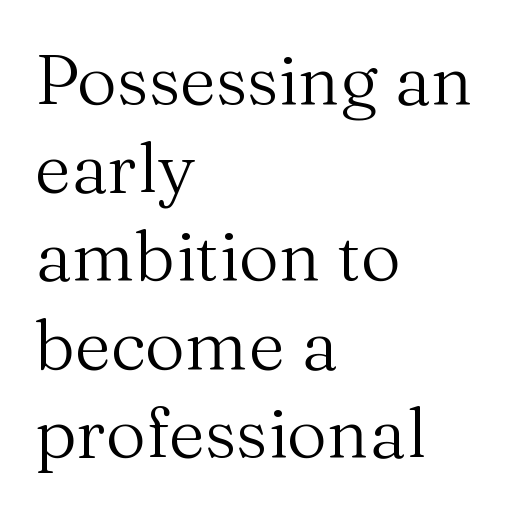
Q: Is the text bold? A: No.
Q: Is the text italic (slanted)? A: No, it is upright.
Q: Is the typeface a serif or a sans-serif typeface? A: Serif.
Q: Is the text underlined? A: No.
Q: How is the paragraph aligned? A: Left-aligned.
Q: Is the spacing between letters normal or unusually wide? A: Normal.
Q: Is the spacing between lines tight, normal or loose? A: Normal.
Q: Width (condensed, normal, or wide)? A: Normal.
Q: Stroke contrast? A: Medium.
Q: x-height? A: Medium.
Q: Monospaced? A: No.
